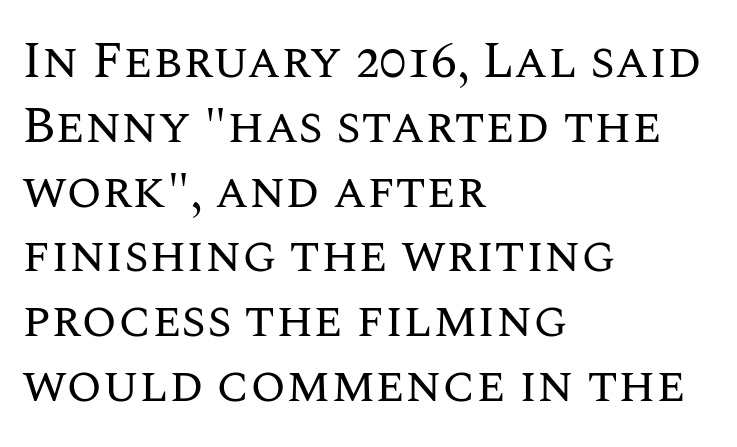
{"italic": "no", "bold": "no", "weight": "regular", "width": "normal", "stroke_contrast": "medium", "x_height": "large", "monospaced": "no", "underline": "no", "align": "left", "line_spacing": "normal", "line_spacing_ratio": 1.27, "letter_spacing": "normal", "letter_spacing_em": 0.0, "glyph_px": 51}
